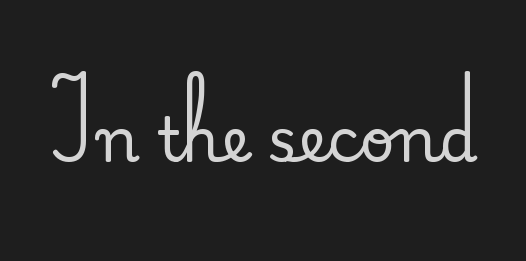
{"serif": "yes", "italic": "no", "width": "normal", "stroke_contrast": "medium", "x_height": "small", "monospaced": "no", "underline": "no", "letter_spacing": "normal", "letter_spacing_em": 0.0, "glyph_px": 61}
